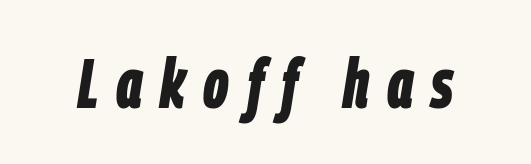
The image shows 70 px bold, condensed type, italic (leaning right); set unusually wide letter spacing (+0.25 em), not underlined; low stroke contrast and a large x-height.
